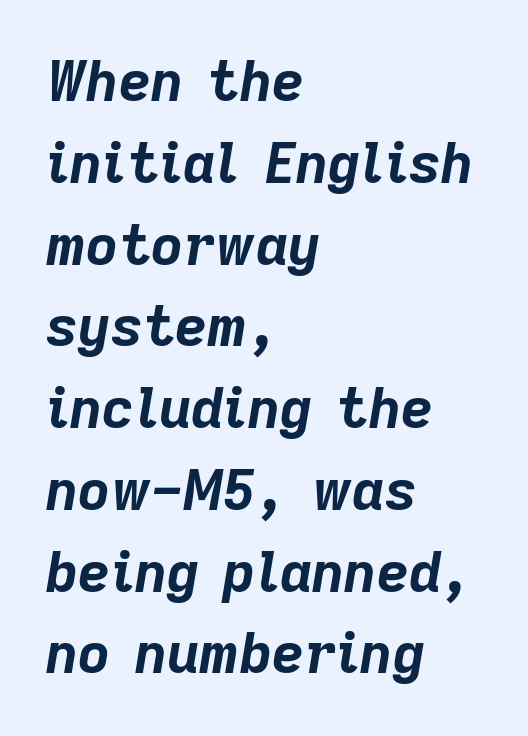
Q: Is the text bold? A: Yes.
Q: Is the text italic (slanted)? A: Yes, it leans right by about 9 degrees.
Q: Is the text underlined? A: No.
Q: How is the paragraph aligned? A: Left-aligned.
Q: Is the spacing between letters normal or unusually wide? A: Normal.
Q: Is the spacing between lines tight, normal or loose? A: Normal.
Q: Width (condensed, normal, or wide)? A: Normal.
Q: Stroke contrast? A: Low.
Q: x-height? A: Medium.
Q: Monospaced? A: No.
